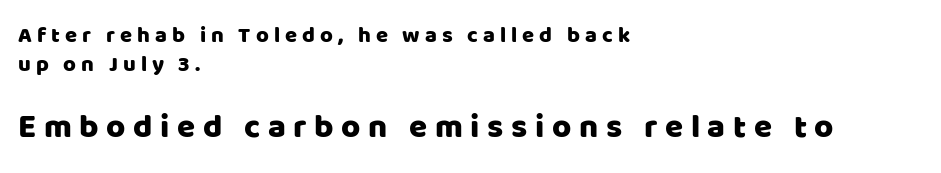
The image shows 33 px sans-serif type, upright; set left-aligned, normal line spacing (1.3x), unusually wide letter spacing (+0.23 em), not underlined; the second (bottom) block is 1.5x larger; low stroke contrast and a large x-height.
